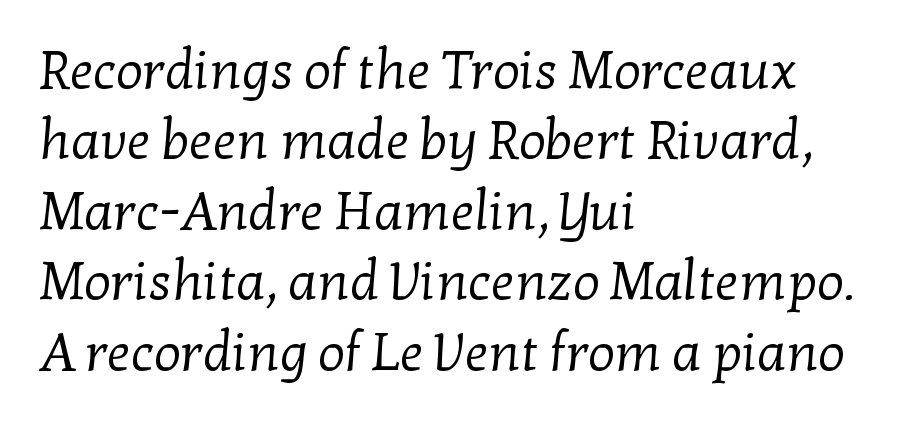
{"serif": "yes", "bold": "no", "weight": "regular", "width": "normal", "stroke_contrast": "low", "x_height": "medium", "monospaced": "no", "underline": "no", "align": "left", "line_spacing": "normal", "line_spacing_ratio": 1.33, "letter_spacing": "normal", "letter_spacing_em": 0.0, "glyph_px": 53}
